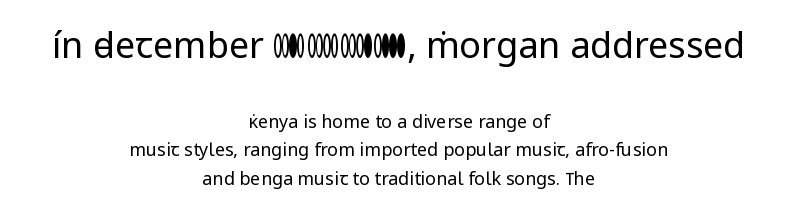
Q: Is the text bold? A: No.
Q: Is the text italic (slanted)? A: No, it is upright.
Q: Is the typeface a serif or a sans-serif typeface? A: Sans-serif.
Q: Is the text underlined? A: No.
Q: How is the paragraph aligned? A: Centered.
Q: Is the spacing between letters normal or unusually wide? A: Normal.
Q: Is the spacing between lines tight, normal or loose? A: Normal.
Q: Which block of text is set in a larger size, the first (top) or the second (bottom)? A: The first (top) one.
Q: Width (condensed, normal, or wide)? A: Normal.
Q: Stroke contrast? A: Low.
Q: x-height? A: Medium.
Q: Monospaced? A: No.
